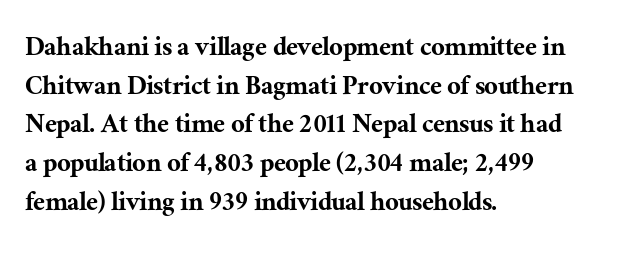
The image shows 30 px serif type, upright; set left-aligned, normal line spacing (1.29x), normal letter spacing, not underlined; medium stroke contrast and a medium x-height.
